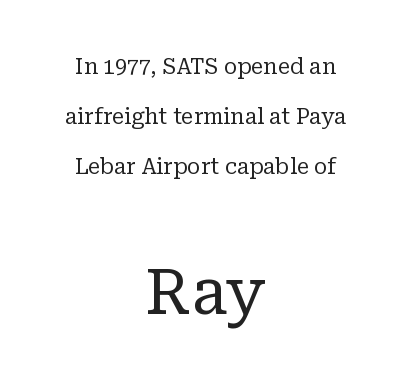
Nothing heavy about these letters — not bold at all. Rule under the text: the space is simply empty. Top chunk: small. Bottom chunk: large. It's the straight-up-and-down kind of type. Observe the ordinary spacing: letters are neighbours, not strangers. The letters advance in unequal steps, a hallmark of proportional type.
